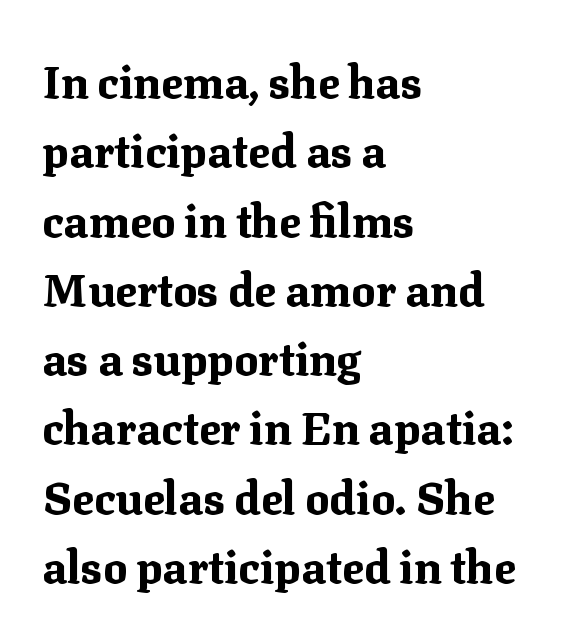
{"serif": "yes", "italic": "no", "bold": "yes", "weight": "bold", "width": "normal", "stroke_contrast": "medium", "x_height": "medium", "monospaced": "no", "underline": "no", "align": "left", "line_spacing": "normal", "line_spacing_ratio": 1.54, "letter_spacing": "normal", "letter_spacing_em": 0.0, "glyph_px": 45}
